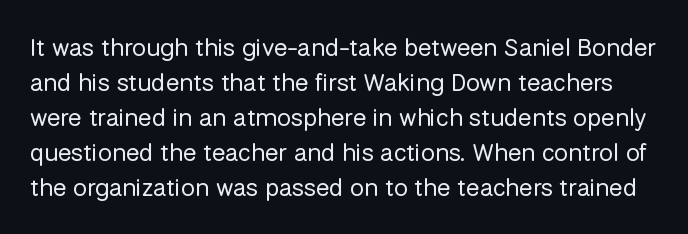
The image shows 25 px text type, upright; set normal line spacing (1.4x), normal letter spacing, not underlined.
